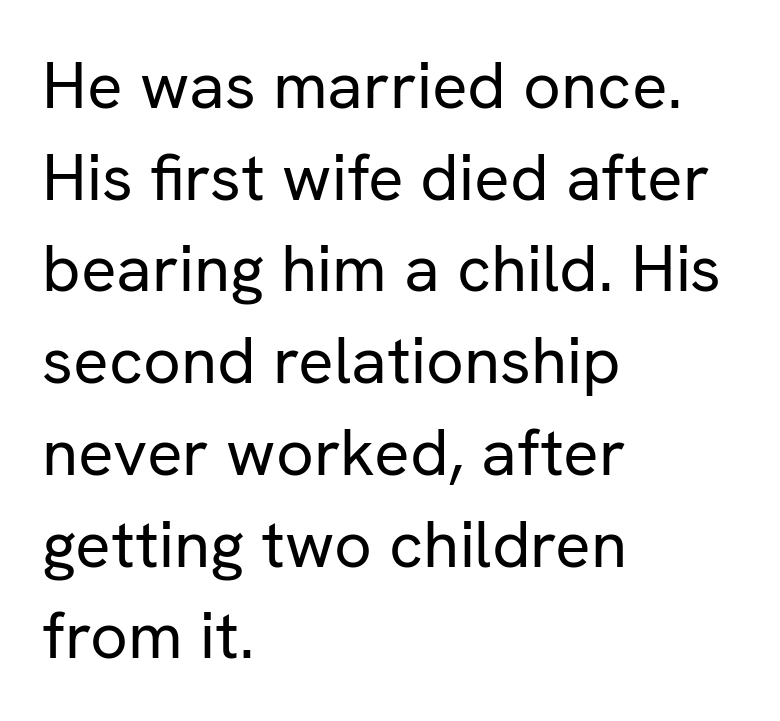
The image shows 66 px regular-weight sans-serif type, upright; set left-aligned, normal line spacing (1.39x), normal letter spacing, not underlined; low stroke contrast and a medium x-height.
